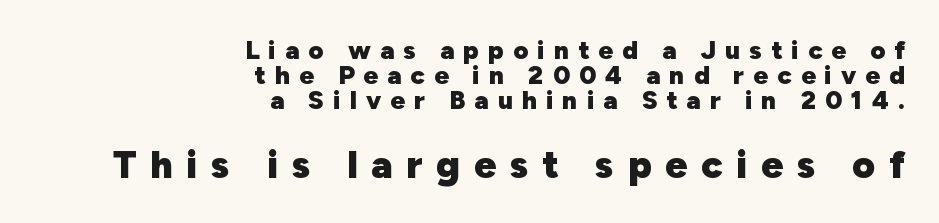
{"serif": "no", "italic": "no", "bold": "yes", "weight": "heavy", "width": "normal", "stroke_contrast": "low", "x_height": "medium", "monospaced": "no", "underline": "no", "align": "right", "line_spacing": "tight", "line_spacing_ratio": 0.96, "letter_spacing": "wide", "letter_spacing_em": 0.35, "larger_block": "second", "size_ratio": 1.5, "glyph_px": 39}
